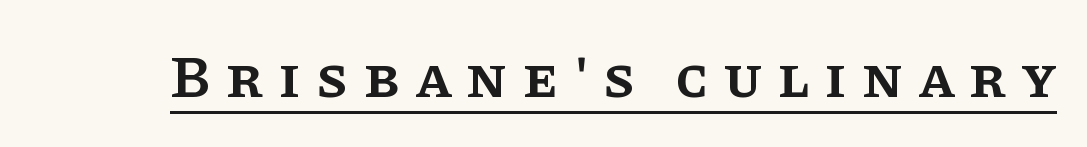
Words appear elongated and porous because spacing is wide. Do the characters align in a grid? No, the font is proportional. Moderately thickened strokes mark this as semibold type. Letterform terminals end in serifs throughout the passage. The font's upright variant was chosen for this text.
